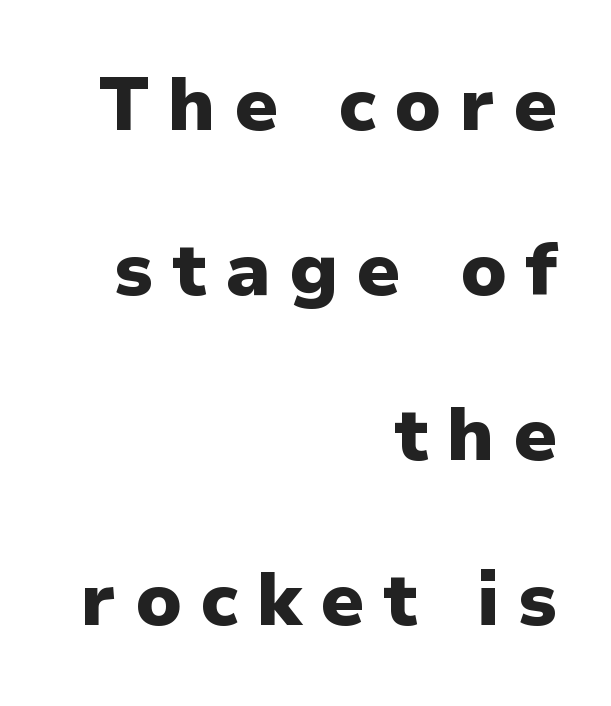
The image shows 75 px heavy sans-serif type, upright; set right-aligned, loose line spacing (2.2x), unusually wide letter spacing (+0.25 em), not underlined; low stroke contrast and a medium x-height.
